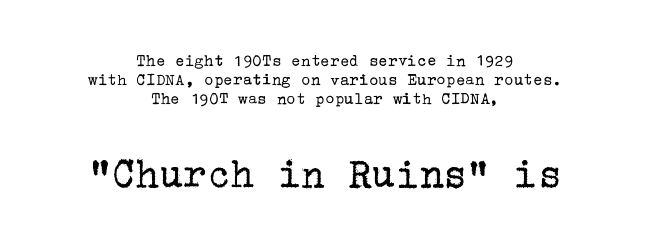
Q: Is the text bold? A: No.
Q: Is the text italic (slanted)? A: No, it is upright.
Q: Is the typeface a serif or a sans-serif typeface? A: Serif.
Q: Is the text underlined? A: No.
Q: How is the paragraph aligned? A: Centered.
Q: Is the spacing between letters normal or unusually wide? A: Normal.
Q: Is the spacing between lines tight, normal or loose? A: Tight.
Q: Which block of text is set in a larger size, the first (top) or the second (bottom)? A: The second (bottom) one.
Q: Width (condensed, normal, or wide)? A: Normal.
Q: Stroke contrast? A: Low.
Q: x-height? A: Medium.
